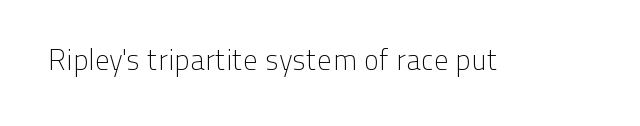
{"serif": "no", "italic": "no", "bold": "no", "weight": "light", "width": "normal", "stroke_contrast": "low", "x_height": "medium", "monospaced": "no", "underline": "no", "letter_spacing": "normal", "letter_spacing_em": 0.0, "glyph_px": 29}
